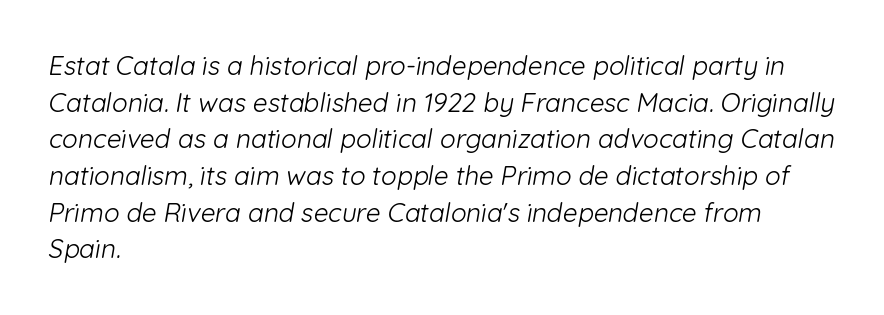
{"bold": "no", "underline": "no", "align": "left", "line_spacing": "normal", "line_spacing_ratio": 1.41, "letter_spacing": "normal", "letter_spacing_em": 0.0, "glyph_px": 26}
